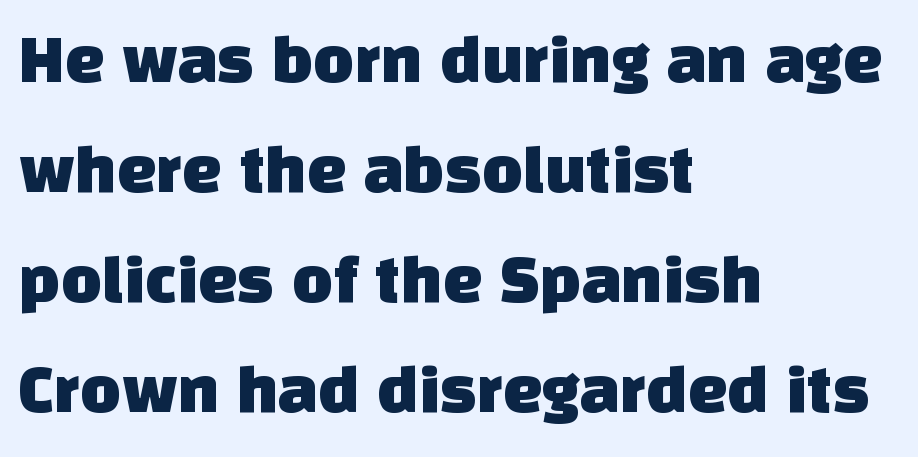
This sample is left-justified, so line endings fall wherever the words run out. The space beneath each line is pristine and unruled. The vertical gap from one line to the next is medium. These lines keep a tight, regular rhythm from letter to letter. The face used here is proportionally spaced, like ordinary book or web type.
